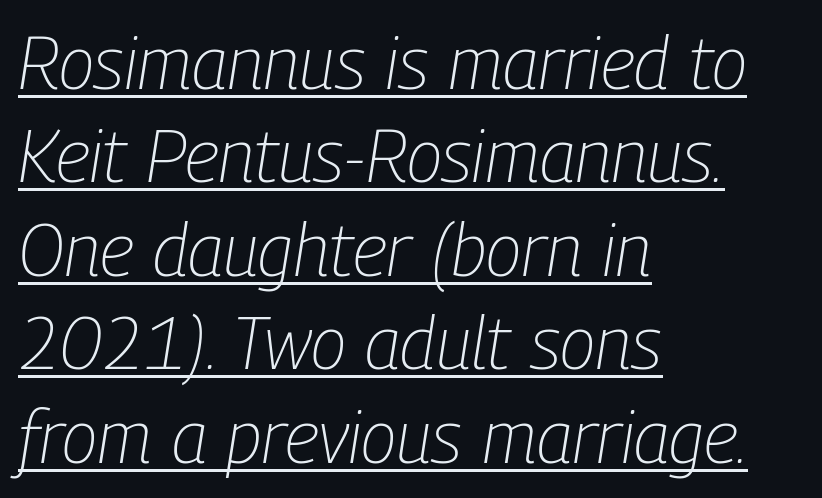
Q: Is the text bold? A: No.
Q: Is the text italic (slanted)? A: Yes, it leans right by about 9 degrees.
Q: Is the text underlined? A: Yes.
Q: How is the paragraph aligned? A: Left-aligned.
Q: Is the spacing between letters normal or unusually wide? A: Normal.
Q: Is the spacing between lines tight, normal or loose? A: Normal.
Q: Width (condensed, normal, or wide)? A: Condensed.
Q: Stroke contrast? A: Low.
Q: x-height? A: Medium.
Q: Monospaced? A: No.
